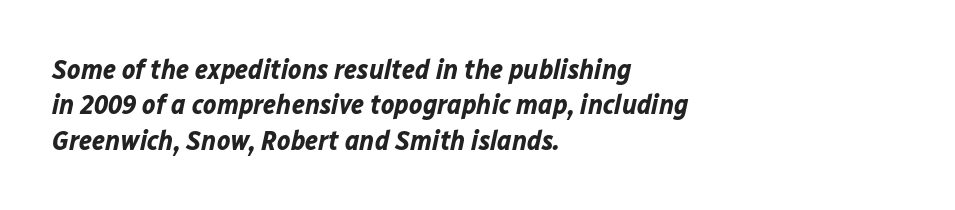
{"italic": "yes", "lean": "right", "slant_degrees": 12, "bold": "yes", "weight": "bold", "width": "normal", "stroke_contrast": "low", "x_height": "medium", "monospaced": "no", "underline": "no", "align": "left", "line_spacing": "normal", "line_spacing_ratio": 1.26, "letter_spacing": "normal", "letter_spacing_em": 0.0, "glyph_px": 28}
